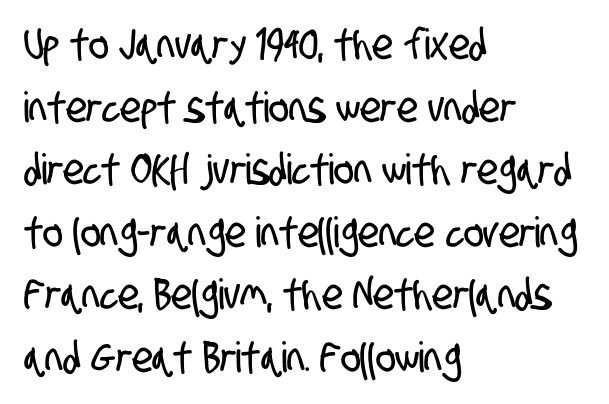
The image shows 42 px condensed sans-serif type; set left-aligned, normal line spacing (1.49x), normal letter spacing, not underlined; low stroke contrast and a large x-height.
